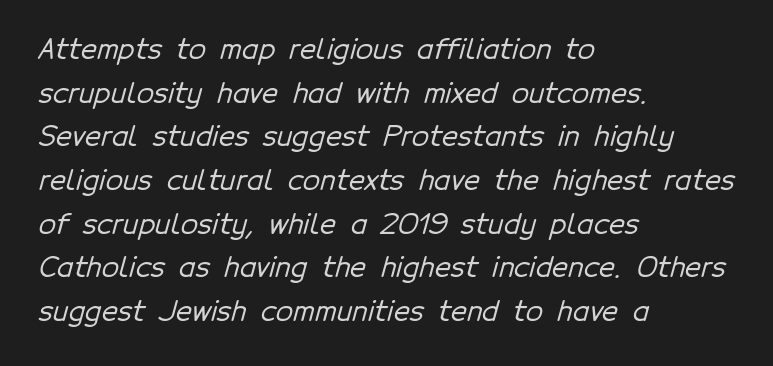
Q: Is the typeface a serif or a sans-serif typeface? A: Sans-serif.
Q: Is the text underlined? A: No.
Q: How is the paragraph aligned? A: Left-aligned.
Q: Is the spacing between letters normal or unusually wide? A: Normal.
Q: Is the spacing between lines tight, normal or loose? A: Normal.
Q: Width (condensed, normal, or wide)? A: Normal.
Q: Stroke contrast? A: Low.
Q: x-height? A: Medium.
Q: Monospaced? A: No.
